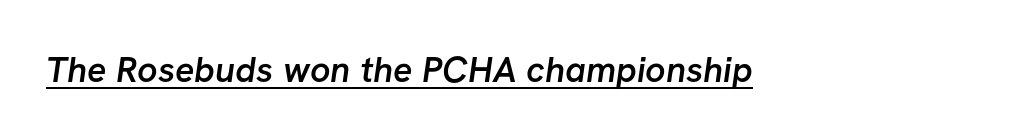
The glyphs have the mass of a demibold cut, below bold. Is this a fixed-width face? No — the glyphs have proportional, varying widths. Observe the ordinary spacing: letters are neighbours, not strangers. Each line of the rendering has a horizontal stroke beneath the glyphs.
